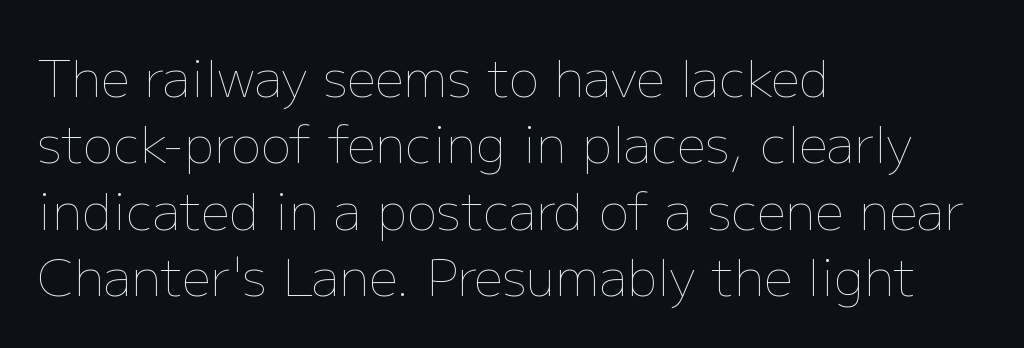
The space between consecutive lines is moderate. Clear beneath every line of the passage. The lettering holds an erect, upright posture throughout. This sample has the flowing, uneven cadence of proportional lettering. The passage is arranged the way most books set body copy — flush left.
